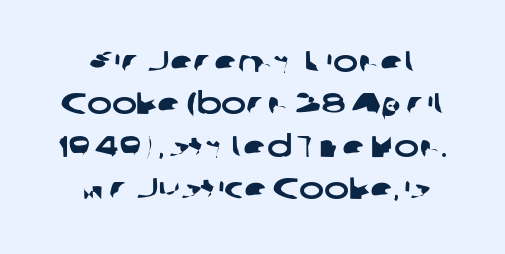
The image shows 30 px wide sans-serif type; set normal line spacing (1.41x), normal letter spacing, not underlined; low stroke contrast and a medium x-height.
